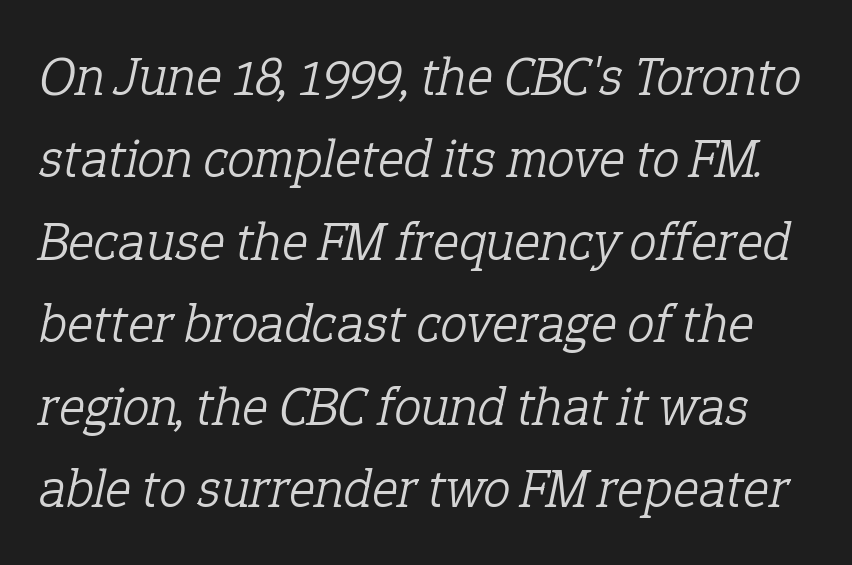
Q: Is the text bold? A: No.
Q: Is the text italic (slanted)? A: Yes, it leans right by about 12 degrees.
Q: Is the typeface a serif or a sans-serif typeface? A: Serif.
Q: Is the text underlined? A: No.
Q: Is the spacing between letters normal or unusually wide? A: Normal.
Q: Is the spacing between lines tight, normal or loose? A: Normal.
Q: Width (condensed, normal, or wide)? A: Normal.
Q: Stroke contrast? A: Low.
Q: x-height? A: Medium.
Q: Monospaced? A: No.
